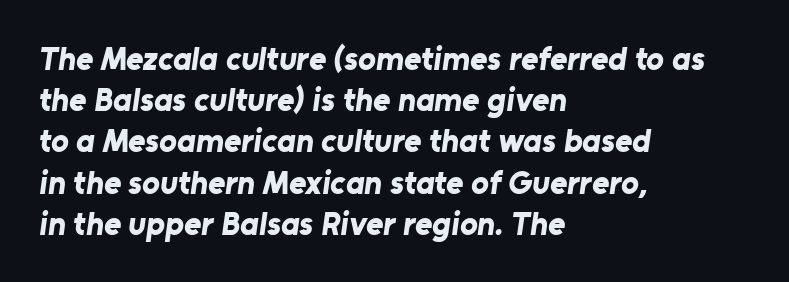
Q: Is the text bold? A: Yes.
Q: Is the typeface a serif or a sans-serif typeface? A: Sans-serif.
Q: Is the text underlined? A: No.
Q: How is the paragraph aligned? A: Left-aligned.
Q: Is the spacing between letters normal or unusually wide? A: Normal.
Q: Is the spacing between lines tight, normal or loose? A: Normal.
Q: Width (condensed, normal, or wide)? A: Normal.
Q: Stroke contrast? A: Low.
Q: x-height? A: Medium.
Q: Monospaced? A: No.
